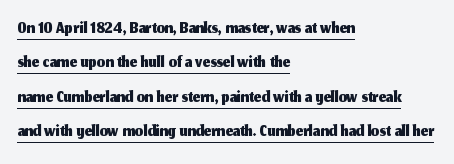
The image shows 26 px text type, upright; set left-aligned, normal line spacing (1.32x), normal letter spacing, underlined.
